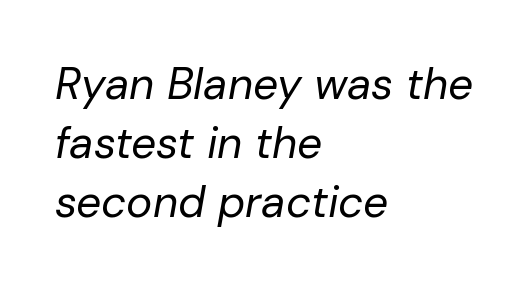
{"italic": "yes", "lean": "right", "slant_degrees": 10, "bold": "no", "weight": "regular", "width": "normal", "stroke_contrast": "low", "x_height": "medium", "monospaced": "no", "underline": "no", "align": "left", "line_spacing": "normal", "line_spacing_ratio": 1.34, "letter_spacing": "normal", "letter_spacing_em": 0.0, "glyph_px": 44}
